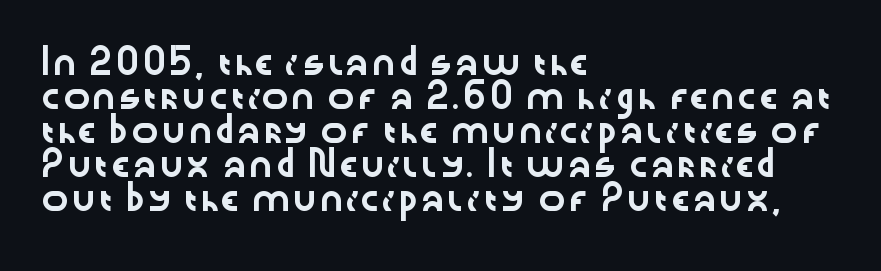
The image shows 23 px text type, upright; set left-aligned, normal line spacing (1.48x), normal letter spacing, not underlined.
